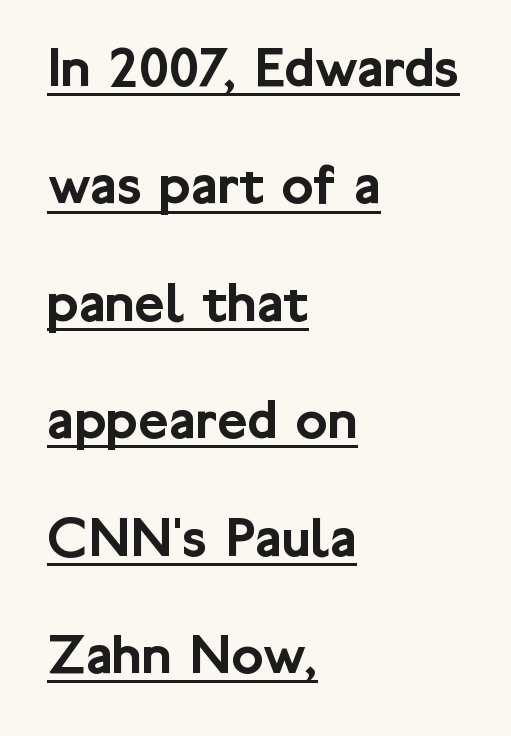
{"serif": "no", "italic": "no", "width": "normal", "stroke_contrast": "low", "x_height": "medium", "monospaced": "no", "underline": "yes", "align": "left", "line_spacing": "loose", "line_spacing_ratio": 1.99, "letter_spacing": "normal", "letter_spacing_em": 0.0, "glyph_px": 59}
